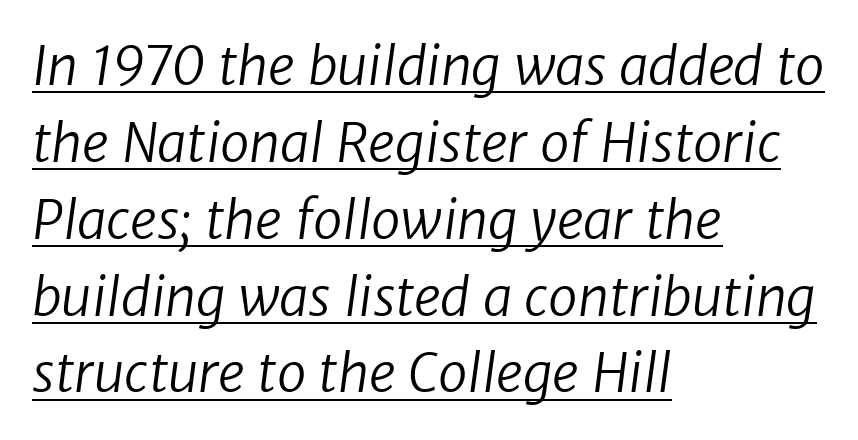
The image shows 53 px regular-weight sans-serif type; set left-aligned, normal line spacing (1.45x), normal letter spacing, underlined; low stroke contrast and a medium x-height.
